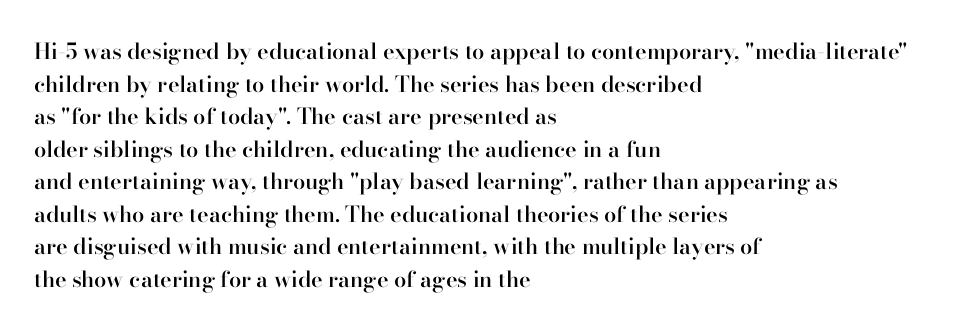
{"italic": "no", "bold": "semi", "underline": "no", "align": "left", "line_spacing": "normal", "line_spacing_ratio": 1.48, "letter_spacing": "normal", "letter_spacing_em": 0.0, "glyph_px": 22}
